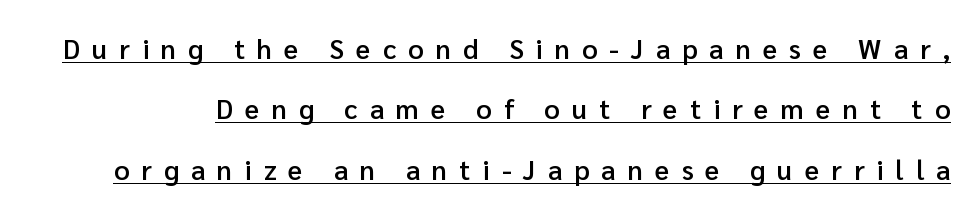
{"italic": "no", "bold": "semi", "underline": "yes", "line_spacing": "loose", "line_spacing_ratio": 2.24, "letter_spacing": "wide", "letter_spacing_em": 0.45, "glyph_px": 27}
